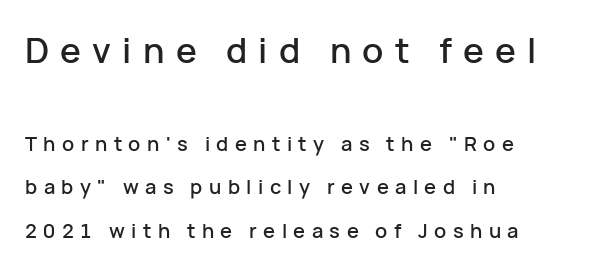
The image shows 35 px sans-serif type, upright; set left-aligned, loose line spacing (2.17x), unusually wide letter spacing (+0.32 em), not underlined; the first (top) block is 1.75x larger; low stroke contrast and a medium x-height.
